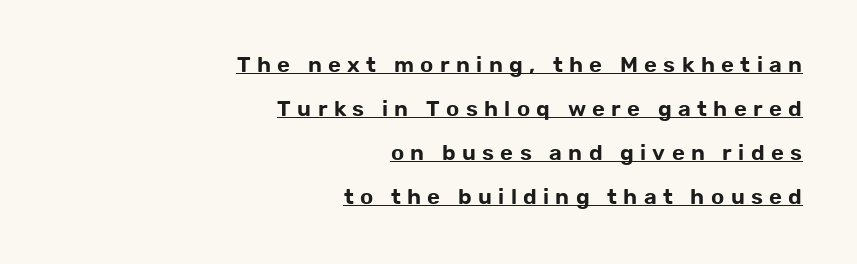
The image shows 22 px text type, upright; set right-aligned, loose line spacing (2.0x), unusually wide letter spacing (+0.29 em), underlined.
